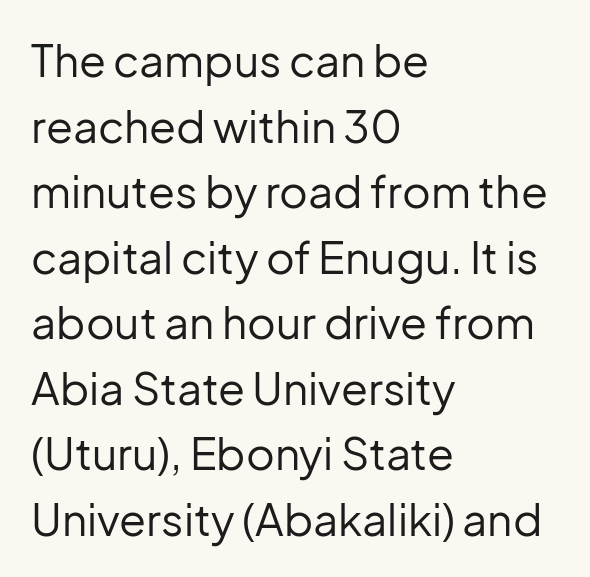
{"serif": "no", "italic": "no", "bold": "no", "weight": "regular", "width": "normal", "stroke_contrast": "low", "x_height": "medium", "monospaced": "no", "underline": "no", "align": "left", "line_spacing": "normal", "line_spacing_ratio": 1.49, "letter_spacing": "normal", "letter_spacing_em": 0.0, "glyph_px": 44}
